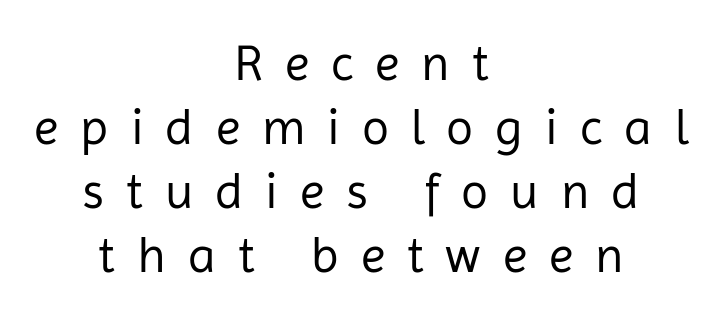
The image shows 50 px regular-weight sans-serif type, upright; set centered, normal line spacing (1.28x), unusually wide letter spacing (+0.44 em), not underlined; low stroke contrast and a medium x-height.
